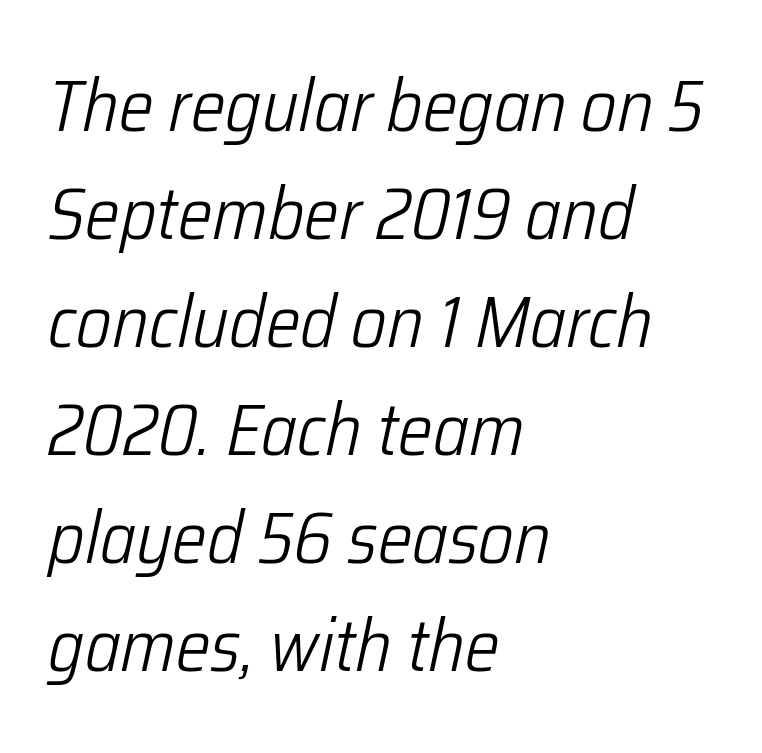
The image shows 73 px light, condensed type, italic (leaning right); set left-aligned, normal line spacing (1.48x), normal letter spacing, not underlined; low stroke contrast and a medium x-height.
